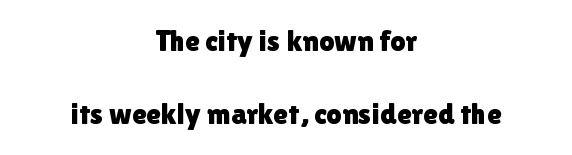
The image shows 30 px sans-serif type, upright; set centered, loose line spacing (2.45x), normal letter spacing, not underlined; a medium x-height.
